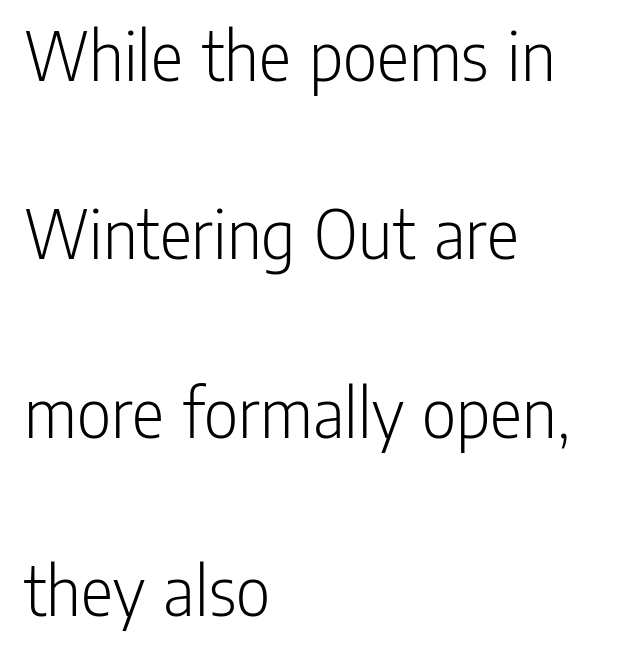
The image shows 75 px light, condensed sans-serif type, upright; set left-aligned, loose line spacing (2.38x), normal letter spacing, not underlined; low stroke contrast and a medium x-height.
